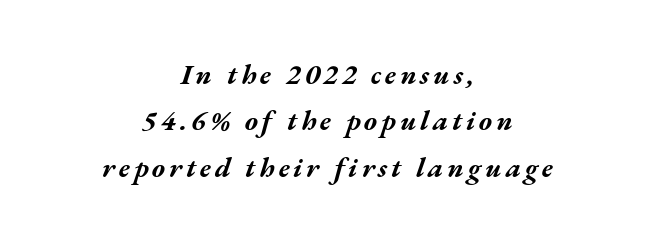
The lines sit at an ordinary, default distance from one another. Do the characters align in a grid? No, the font is proportional. The whitespace from short lines is split evenly between both sides. Set as a true bold cut, around the 700 mark. Glance below the letters and you will spot only blank space.
